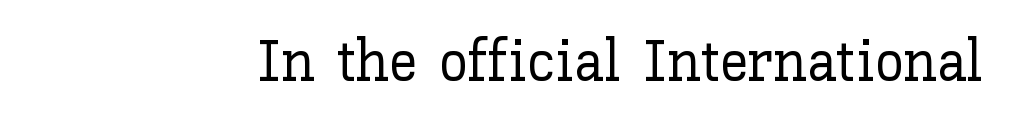
{"italic": "no", "width": "normal", "stroke_contrast": "low", "x_height": "medium", "monospaced": "no", "underline": "no", "letter_spacing": "normal", "letter_spacing_em": 0.0, "glyph_px": 58}
